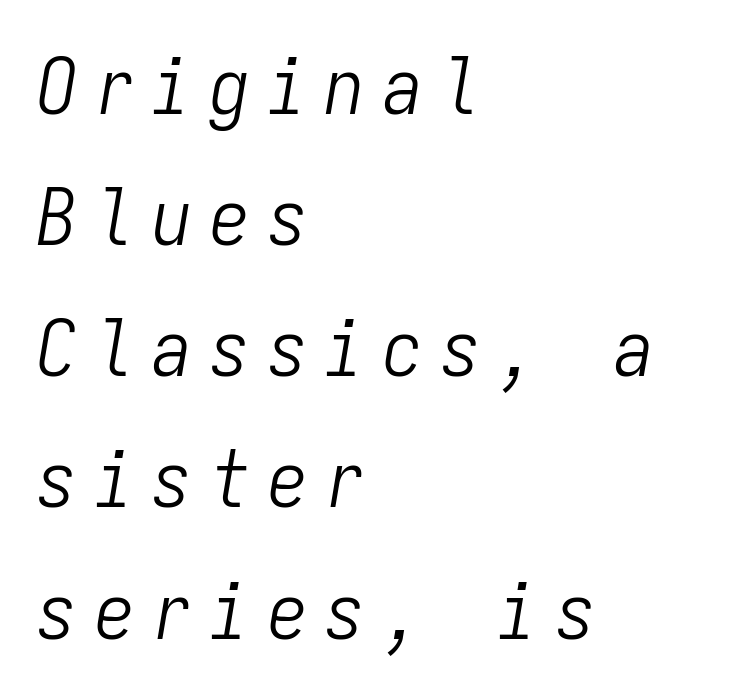
The image shows 79 px light, condensed type, italic (leaning right), monospaced; set left-aligned, normal line spacing (1.66x), unusually wide letter spacing (+0.23 em), not underlined; low stroke contrast and a medium x-height.
